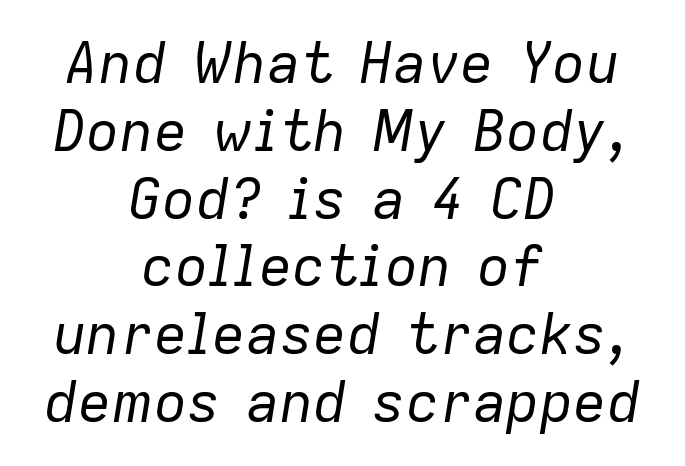
{"italic": "yes", "lean": "right", "slant_degrees": 9, "bold": "no", "weight": "regular", "width": "normal", "stroke_contrast": "low", "x_height": "medium", "monospaced": "no", "underline": "no", "align": "center", "line_spacing_ratio": 1.21, "letter_spacing": "normal", "letter_spacing_em": 0.0, "glyph_px": 56}
